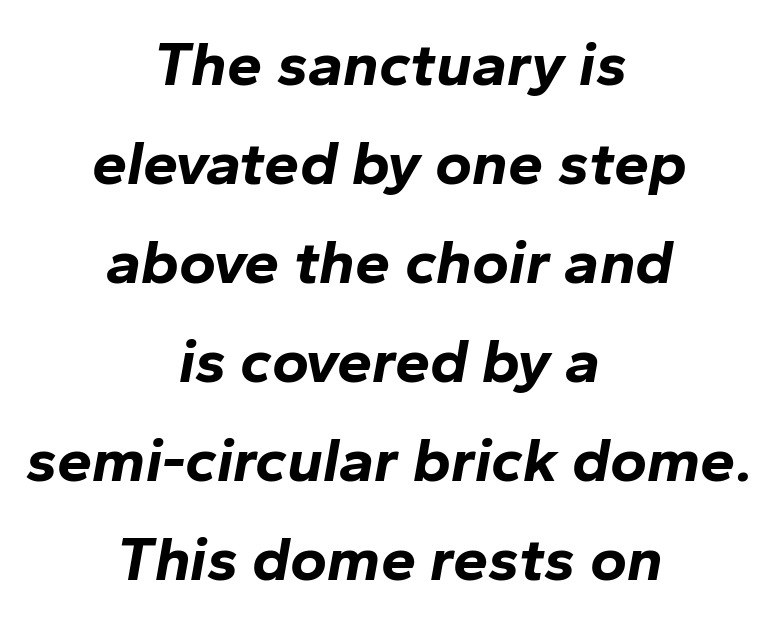
{"italic": "yes", "lean": "right", "slant_degrees": 10, "bold": "yes", "weight": "bold", "width": "normal", "stroke_contrast": "low", "x_height": "medium", "monospaced": "no", "underline": "no", "align": "center", "line_spacing": "normal", "line_spacing_ratio": 1.57, "letter_spacing": "normal", "letter_spacing_em": 0.0, "glyph_px": 63}
